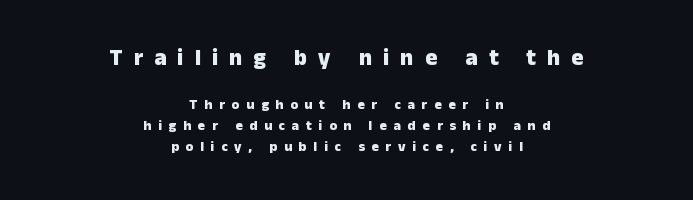
The image shows 23 px bold type, upright; set centered, normal line spacing (1.51x), unusually wide letter spacing (+0.48 em), not underlined; the first (top) block is 1.64x larger.
